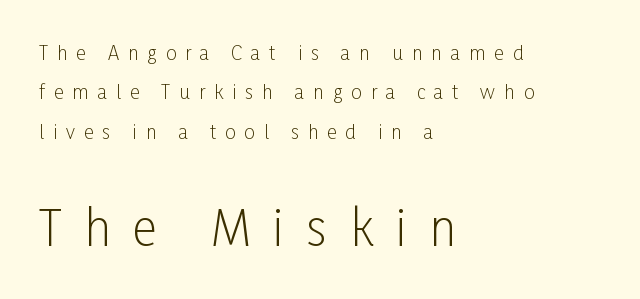
The image shows 48 px light, condensed sans-serif type, upright; set left-aligned, loose line spacing (2.07x), unusually wide letter spacing (+0.47 em), not underlined; the second (bottom) block is 2.53x larger; low stroke contrast and a medium x-height.
